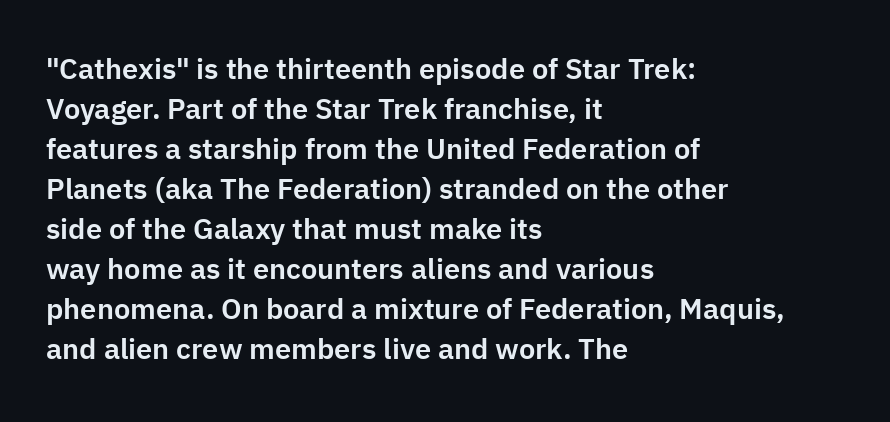
Q: Is the text italic (slanted)? A: No, it is upright.
Q: Is the typeface a serif or a sans-serif typeface? A: Sans-serif.
Q: Is the text underlined? A: No.
Q: How is the paragraph aligned? A: Left-aligned.
Q: Is the spacing between letters normal or unusually wide? A: Normal.
Q: Is the spacing between lines tight, normal or loose? A: Normal.
Q: Width (condensed, normal, or wide)? A: Normal.
Q: Stroke contrast? A: Low.
Q: x-height? A: Medium.
Q: Monospaced? A: No.
